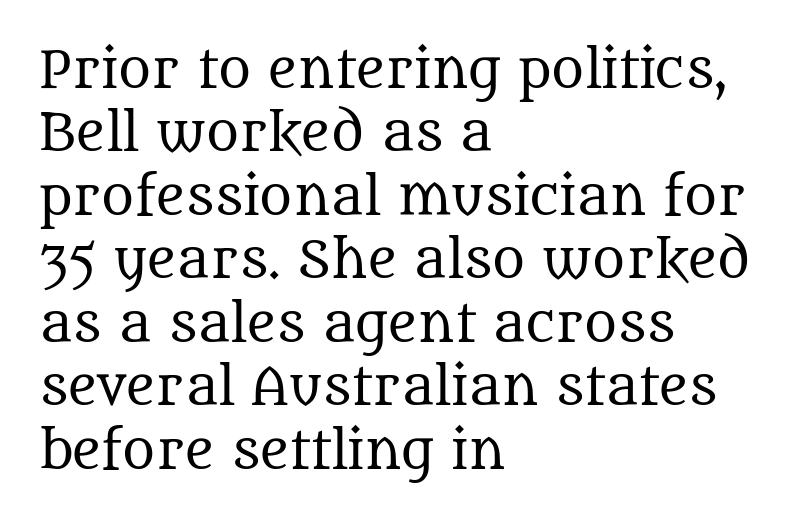
The rendering uses natural spacing where letterforms have individual widths. This rendering features lettering with no underline. Posture: straight, roman, zero tilt. The type family on display is of the serif kind. Does the copy run flush right? No — it runs flush left.
